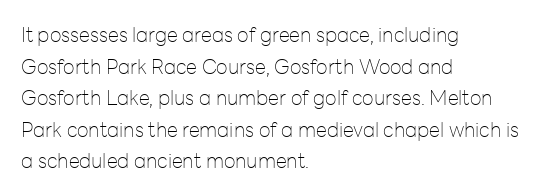
Q: Is the text bold? A: No.
Q: Is the text italic (slanted)? A: No, it is upright.
Q: Is the text underlined? A: No.
Q: How is the paragraph aligned? A: Left-aligned.
Q: Is the spacing between letters normal or unusually wide? A: Normal.
Q: Is the spacing between lines tight, normal or loose? A: Normal.
